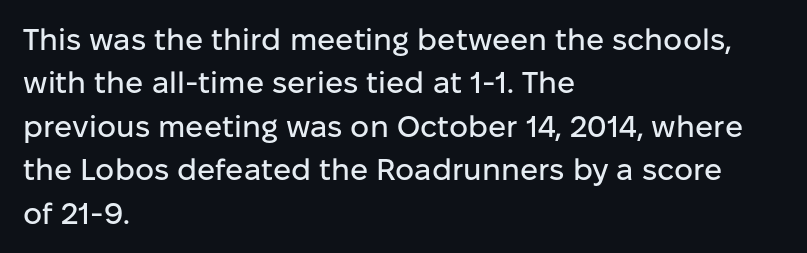
{"serif": "no", "italic": "no", "width": "normal", "stroke_contrast": "low", "x_height": "medium", "monospaced": "no", "underline": "no", "align": "left", "line_spacing": "normal", "line_spacing_ratio": 1.45, "letter_spacing": "normal", "letter_spacing_em": 0.0, "glyph_px": 30}
